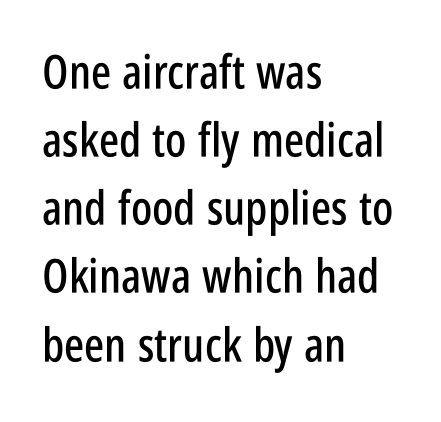
Q: Is the text italic (slanted)? A: No, it is upright.
Q: Is the typeface a serif or a sans-serif typeface? A: Sans-serif.
Q: Is the text underlined? A: No.
Q: How is the paragraph aligned? A: Left-aligned.
Q: Is the spacing between letters normal or unusually wide? A: Normal.
Q: Is the spacing between lines tight, normal or loose? A: Normal.
Q: Width (condensed, normal, or wide)? A: Condensed.
Q: Stroke contrast? A: Low.
Q: x-height? A: Large.
Q: Monospaced? A: No.
